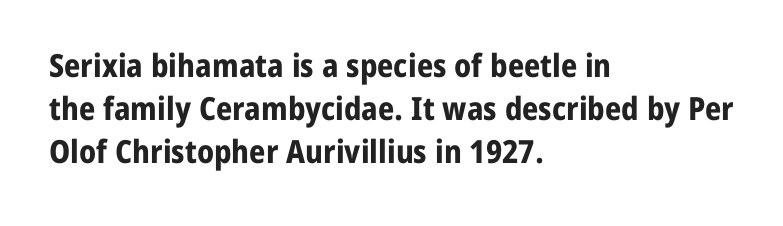
Q: Is the text bold? A: Yes.
Q: Is the text italic (slanted)? A: No, it is upright.
Q: Is the typeface a serif or a sans-serif typeface? A: Sans-serif.
Q: Is the text underlined? A: No.
Q: How is the paragraph aligned? A: Left-aligned.
Q: Is the spacing between letters normal or unusually wide? A: Normal.
Q: Is the spacing between lines tight, normal or loose? A: Normal.
Q: Width (condensed, normal, or wide)? A: Normal.
Q: Stroke contrast? A: Low.
Q: x-height? A: Medium.
Q: Monospaced? A: No.
